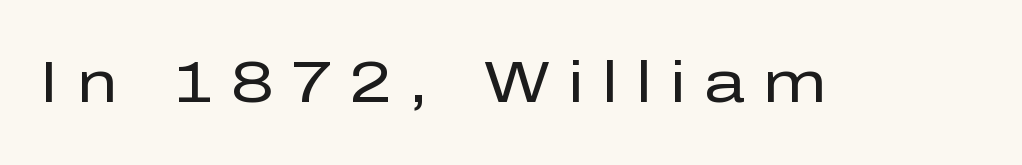
{"serif": "no", "italic": "no", "bold": "no", "weight": "regular", "width": "normal", "stroke_contrast": "low", "x_height": "medium", "monospaced": "no", "underline": "no", "letter_spacing": "wide", "letter_spacing_em": 0.34, "glyph_px": 57}
